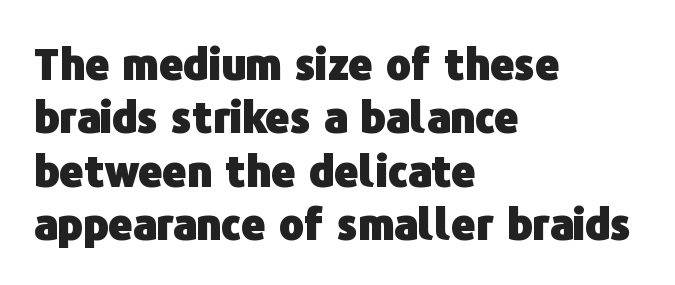
The image shows 42 px heavy sans-serif type, upright; set left-aligned, normal line spacing (1.27x), normal letter spacing, not underlined; low stroke contrast and a medium x-height.
